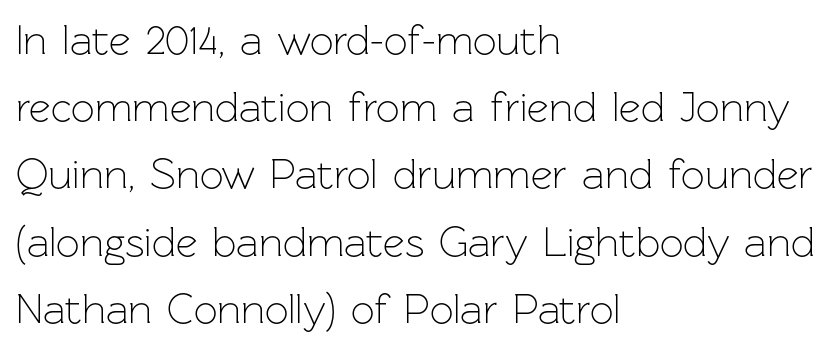
Q: Is the text bold? A: No.
Q: Is the text italic (slanted)? A: No, it is upright.
Q: Is the typeface a serif or a sans-serif typeface? A: Sans-serif.
Q: Is the text underlined? A: No.
Q: How is the paragraph aligned? A: Left-aligned.
Q: Is the spacing between letters normal or unusually wide? A: Normal.
Q: Is the spacing between lines tight, normal or loose? A: Normal.
Q: Width (condensed, normal, or wide)? A: Normal.
Q: Stroke contrast? A: Low.
Q: x-height? A: Medium.
Q: Monospaced? A: No.
